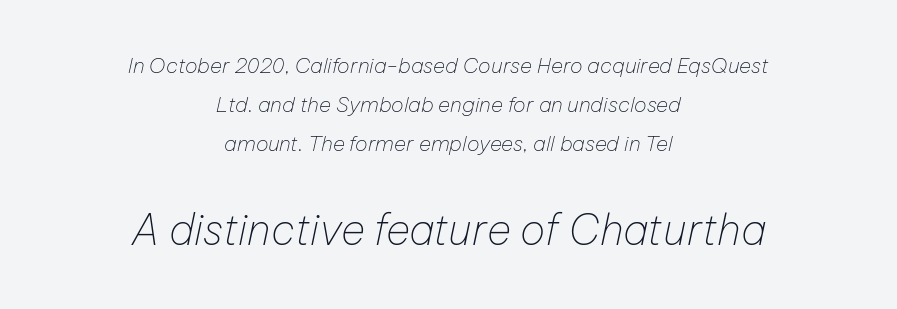
Q: Is the text bold? A: No.
Q: Is the text italic (slanted)? A: Yes, it leans right by about 12 degrees.
Q: Is the text underlined? A: No.
Q: How is the paragraph aligned? A: Centered.
Q: Is the spacing between letters normal or unusually wide? A: Normal.
Q: Which block of text is set in a larger size, the first (top) or the second (bottom)? A: The second (bottom) one.
Q: Width (condensed, normal, or wide)? A: Normal.
Q: Stroke contrast? A: Low.
Q: x-height? A: Medium.
Q: Monospaced? A: No.
